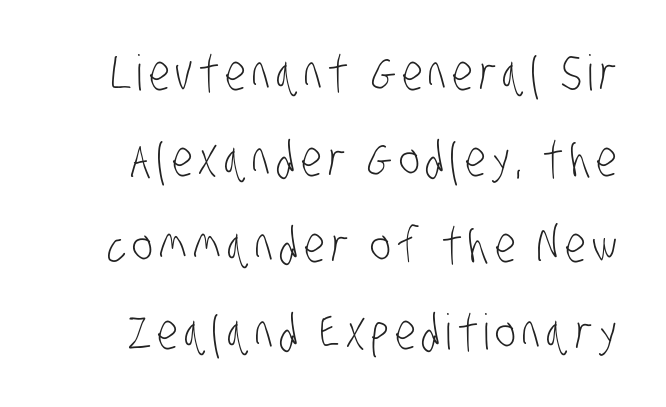
Q: Is the text bold? A: No.
Q: Is the typeface a serif or a sans-serif typeface? A: Sans-serif.
Q: Is the text underlined? A: No.
Q: Width (condensed, normal, or wide)? A: Condensed.
Q: Stroke contrast? A: Low.
Q: x-height? A: Large.
Q: Monospaced? A: No.
